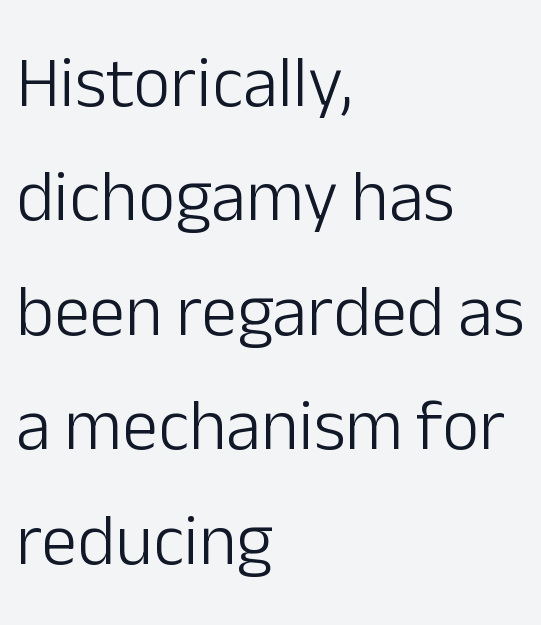
Each row of text sits above clean, open space. Weight: regular or lighter. If you measured baseline to baseline, you'd find a middling distance. These lines stack with their left ends in a neat column. You can tell it's not italic because the verticals are truly vertical.
